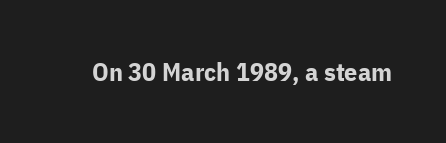
The image shows 26 px bold type, upright; set normal letter spacing, not underlined.
